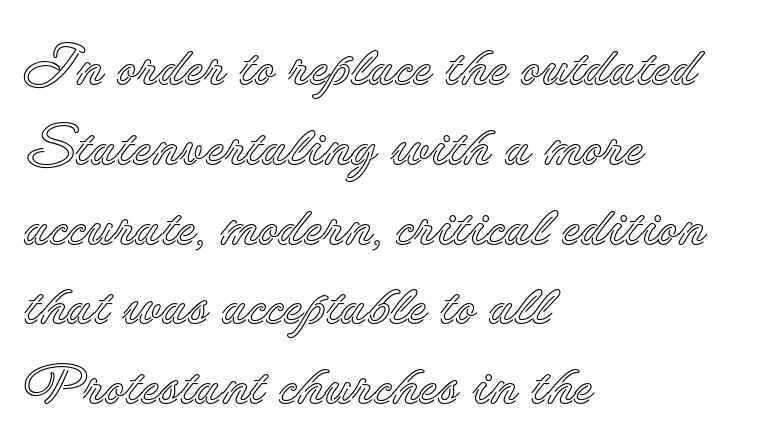
Q: Is the text italic (slanted)? A: Yes.
Q: Is the text underlined? A: No.
Q: How is the paragraph aligned? A: Left-aligned.
Q: Is the spacing between letters normal or unusually wide? A: Normal.
Q: Is the spacing between lines tight, normal or loose? A: Normal.
Q: Width (condensed, normal, or wide)? A: Normal.
Q: x-height? A: Small.
Q: Monospaced? A: No.
